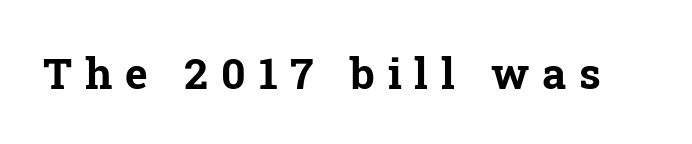
Q: Is the text bold? A: Yes.
Q: Is the text italic (slanted)? A: No, it is upright.
Q: Is the typeface a serif or a sans-serif typeface? A: Serif.
Q: Is the text underlined? A: No.
Q: Is the spacing between letters normal or unusually wide? A: Unusually wide.
Q: Width (condensed, normal, or wide)? A: Normal.
Q: Stroke contrast? A: Low.
Q: x-height? A: Medium.
Q: Monospaced? A: No.
